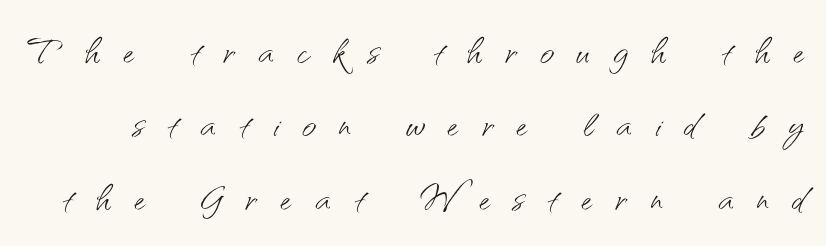
Q: Is the text bold? A: No.
Q: Is the text italic (slanted)? A: Yes.
Q: Is the typeface a serif or a sans-serif typeface? A: Sans-serif.
Q: Is the text underlined? A: No.
Q: Is the spacing between letters normal or unusually wide? A: Unusually wide.
Q: Is the spacing between lines tight, normal or loose? A: Normal.
Q: Width (condensed, normal, or wide)? A: Normal.
Q: Stroke contrast? A: Medium.
Q: x-height? A: Small.
Q: Monospaced? A: No.
